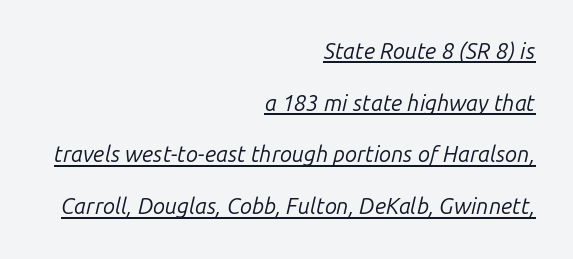
The image shows 22 px text type, italic (leaning right); set right-aligned, loose line spacing (2.35x), normal letter spacing, underlined.
